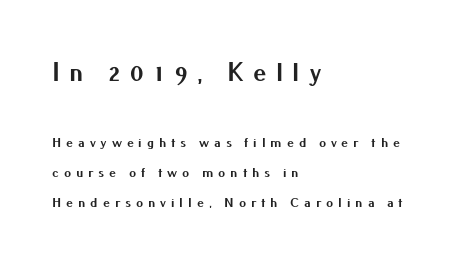
{"italic": "no", "bold": "yes", "underline": "no", "align": "left", "line_spacing": "loose", "line_spacing_ratio": 2.15, "letter_spacing": "wide", "letter_spacing_em": 0.35, "larger_block": "first", "size_ratio": 1.93, "glyph_px": 27}
